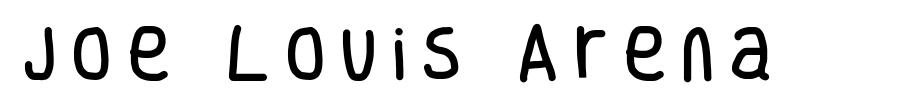
Upright lettering throughout. The specimen omits any rule beneath the text block's lines. Is this a fixed-width face? No — the glyphs have proportional, varying widths. Display-style spreading of the glyphs; the letterfit is very open.
